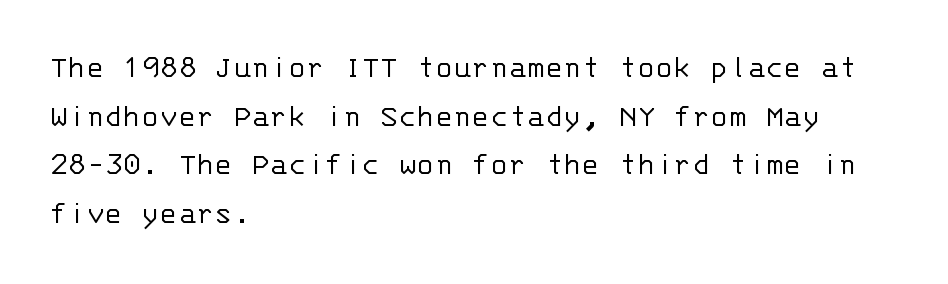
The rendering shows plain stroke endings on the letterforms — a sans-serif design. Regular leading. Designer's note — italics off, roman on. Clear beneath every line of the passage.
